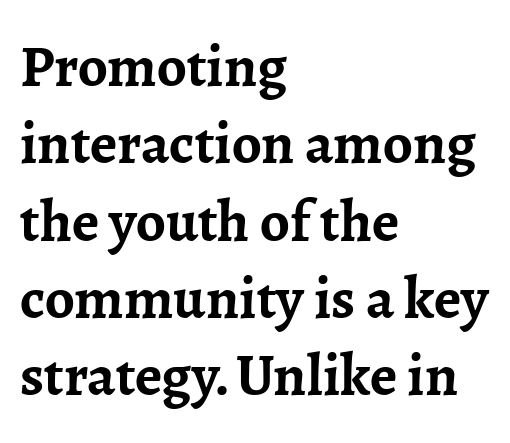
Q: Is the text bold? A: Yes.
Q: Is the text italic (slanted)? A: No, it is upright.
Q: Is the typeface a serif or a sans-serif typeface? A: Serif.
Q: Is the text underlined? A: No.
Q: How is the paragraph aligned? A: Left-aligned.
Q: Is the spacing between letters normal or unusually wide? A: Normal.
Q: Is the spacing between lines tight, normal or loose? A: Normal.
Q: Width (condensed, normal, or wide)? A: Normal.
Q: Stroke contrast? A: Low.
Q: x-height? A: Medium.
Q: Monospaced? A: No.
